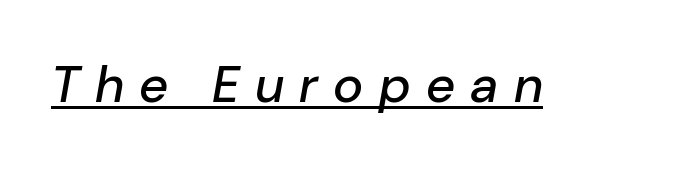
Does a line run under the words? Yes, clearly. The line texture is sparse and dotted thanks to wide tracking. Looking at the ascenders, they clearly lean. These lines are rendered in a variable-pitch font.
